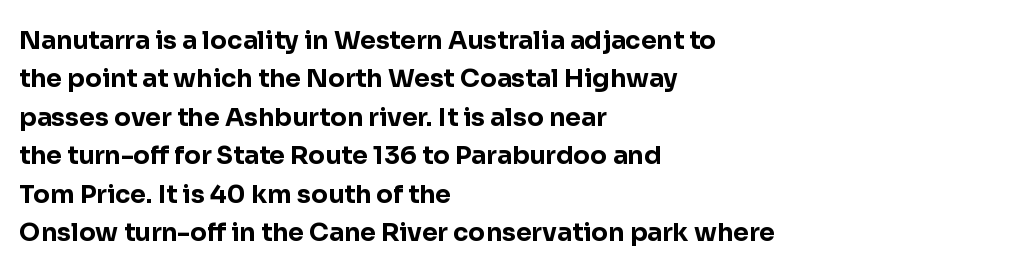
Q: Is the text bold? A: Yes.
Q: Is the text italic (slanted)? A: No, it is upright.
Q: Is the text underlined? A: No.
Q: How is the paragraph aligned? A: Left-aligned.
Q: Is the spacing between letters normal or unusually wide? A: Normal.
Q: Is the spacing between lines tight, normal or loose? A: Normal.
